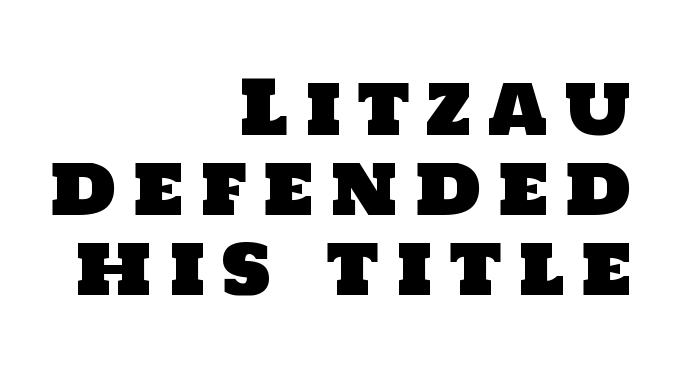
{"serif": "no", "width": "normal", "stroke_contrast": "low", "x_height": "large", "monospaced": "no", "underline": "no", "align": "right", "line_spacing": "tight", "line_spacing_ratio": 1.07, "letter_spacing": "wide", "letter_spacing_em": 0.21, "glyph_px": 75}
